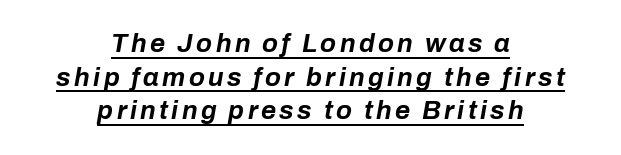
The image shows 26 px bold type, italic (leaning right); set centered, normal line spacing (1.29x), underlined.
